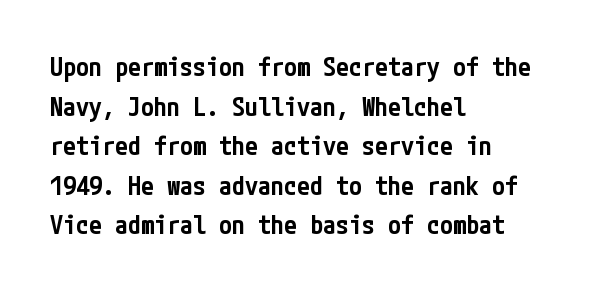
Q: Is the text bold? A: Semi-bold.
Q: Is the text italic (slanted)? A: No, it is upright.
Q: Is the text underlined? A: No.
Q: How is the paragraph aligned? A: Left-aligned.
Q: Is the spacing between letters normal or unusually wide? A: Normal.
Q: Is the spacing between lines tight, normal or loose? A: Normal.
